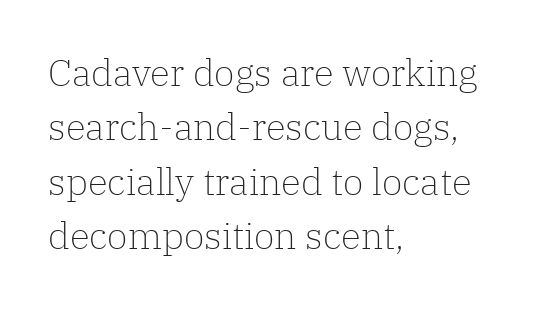
{"serif": "yes", "italic": "no", "bold": "no", "weight": "light", "width": "normal", "stroke_contrast": "low", "x_height": "medium", "monospaced": "no", "underline": "no", "align": "left", "line_spacing": "normal", "line_spacing_ratio": 1.47, "letter_spacing": "normal", "letter_spacing_em": 0.0, "glyph_px": 37}
